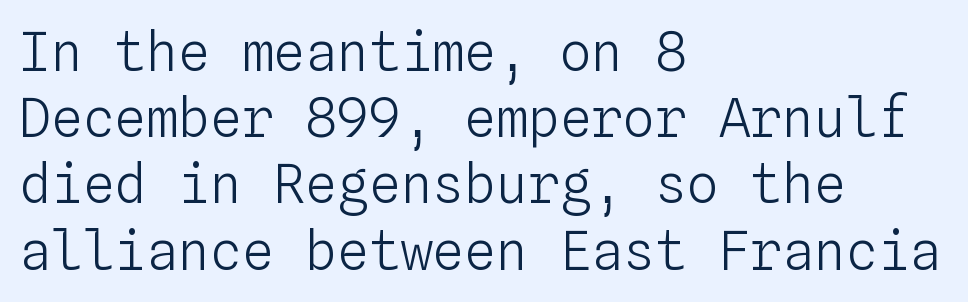
The font sits on the lighter half of the weight spectrum, regular included. The rendering uses typewriter-style spacing with identical character cells. This rendering leaves character spacing at its baseline value. The passage is arranged the way most books set body copy — flush left.
